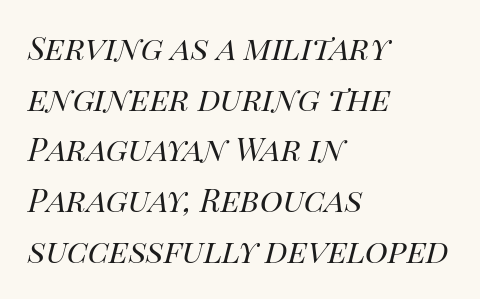
Q: Is the text bold? A: No.
Q: Is the text italic (slanted)? A: Yes, it leans right by about 14 degrees.
Q: Is the text underlined? A: No.
Q: How is the paragraph aligned? A: Left-aligned.
Q: Is the spacing between letters normal or unusually wide? A: Normal.
Q: Is the spacing between lines tight, normal or loose? A: Normal.
Q: Width (condensed, normal, or wide)? A: Normal.
Q: Stroke contrast? A: High.
Q: x-height? A: Large.
Q: Monospaced? A: No.
